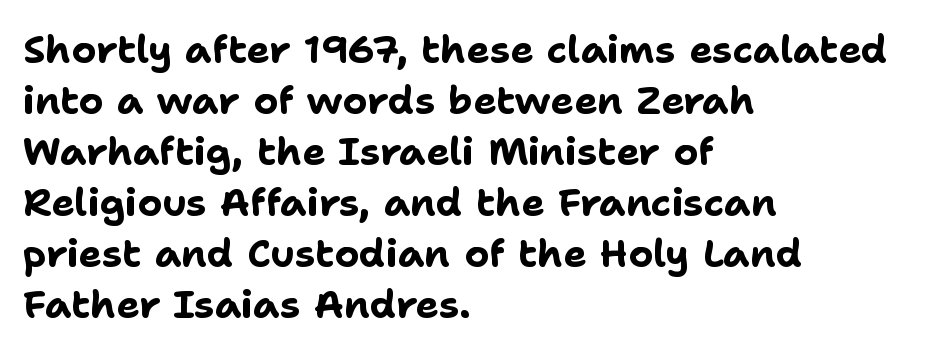
{"serif": "no", "italic": "no", "bold": "yes", "weight": "bold", "width": "normal", "stroke_contrast": "low", "x_height": "medium", "monospaced": "no", "underline": "no", "align": "left", "line_spacing": "normal", "line_spacing_ratio": 1.31, "letter_spacing": "normal", "letter_spacing_em": 0.0, "glyph_px": 39}
